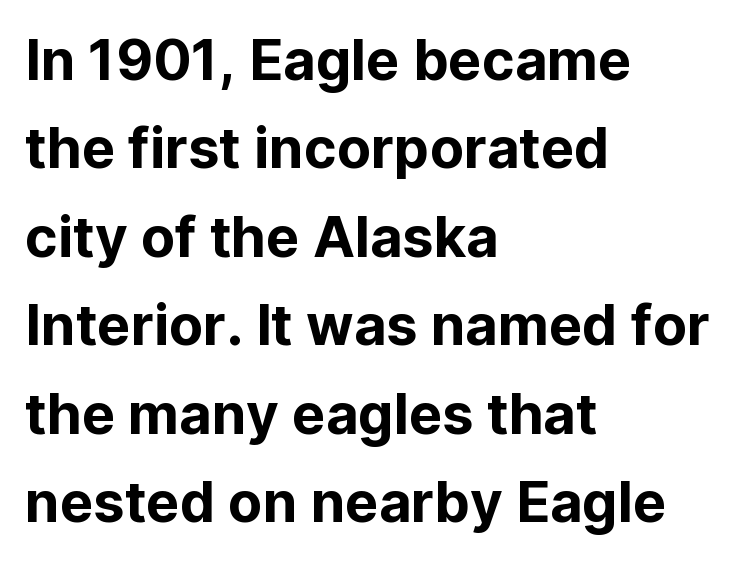
The image shows 56 px sans-serif type, upright; set left-aligned, normal line spacing (1.58x), normal letter spacing, not underlined; low stroke contrast and a medium x-height.
